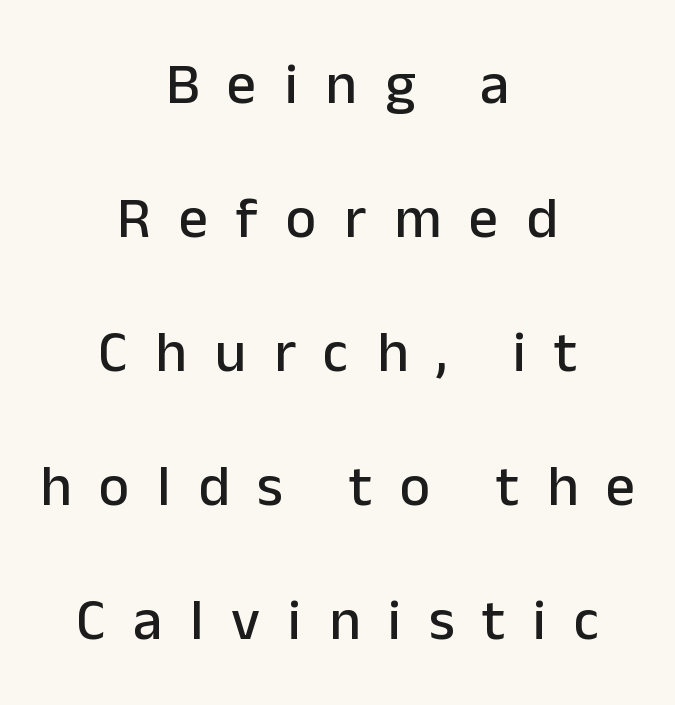
{"serif": "no", "italic": "no", "width": "normal", "stroke_contrast": "low", "x_height": "medium", "monospaced": "no", "underline": "no", "align": "center", "line_spacing": "loose", "line_spacing_ratio": 2.31, "letter_spacing": "wide", "letter_spacing_em": 0.48, "glyph_px": 58}
